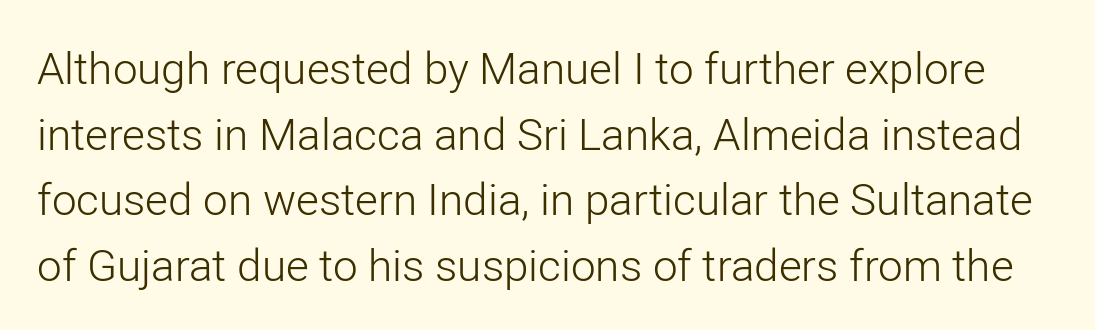
{"serif": "no", "italic": "no", "bold": "no", "weight": "light", "width": "normal", "stroke_contrast": "low", "x_height": "medium", "monospaced": "no", "underline": "no", "line_spacing": "normal", "line_spacing_ratio": 1.49, "letter_spacing": "normal", "letter_spacing_em": 0.0, "glyph_px": 44}
